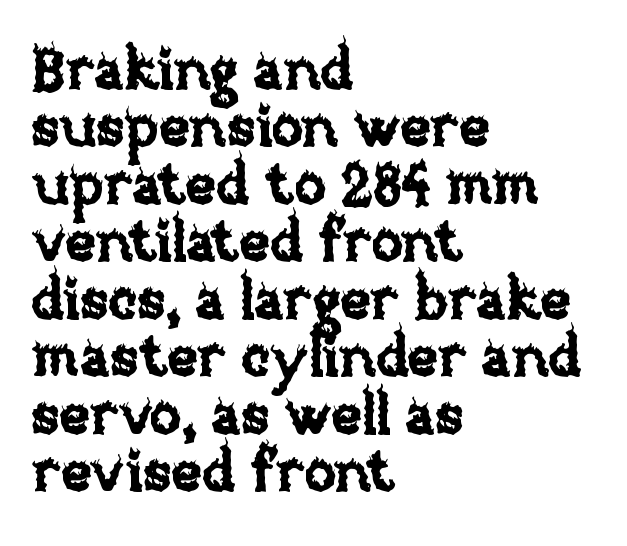
Q: Is the text italic (slanted)? A: No, it is upright.
Q: Is the text underlined? A: No.
Q: How is the paragraph aligned? A: Left-aligned.
Q: Is the spacing between letters normal or unusually wide? A: Normal.
Q: Is the spacing between lines tight, normal or loose? A: Tight.
Q: Width (condensed, normal, or wide)? A: Normal.
Q: Stroke contrast? A: Low.
Q: x-height? A: Large.
Q: Monospaced? A: No.
